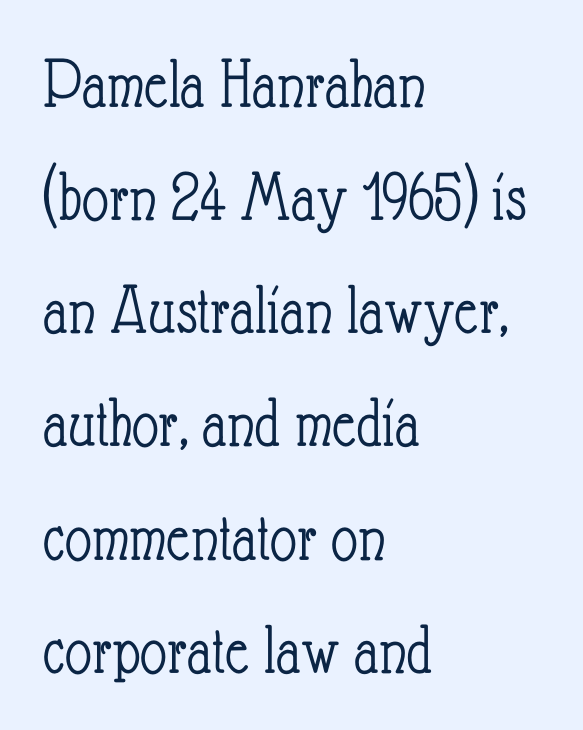
Q: Is the text bold? A: No.
Q: Is the text italic (slanted)? A: No, it is upright.
Q: Is the text underlined? A: No.
Q: How is the paragraph aligned? A: Left-aligned.
Q: Is the spacing between letters normal or unusually wide? A: Normal.
Q: Is the spacing between lines tight, normal or loose? A: Normal.
Q: Width (condensed, normal, or wide)? A: Condensed.
Q: Stroke contrast? A: Low.
Q: x-height? A: Small.
Q: Monospaced? A: No.
